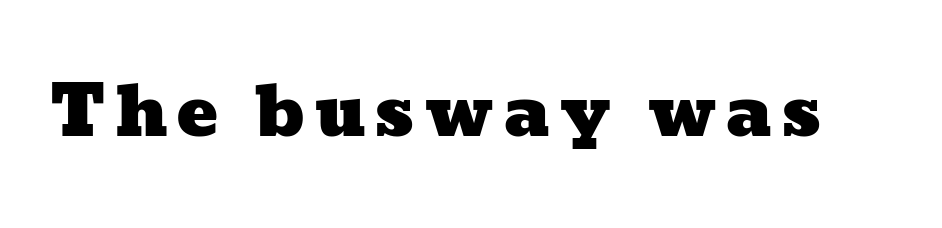
The zone under the glyphs is completely vacant. Spacing verdict: proportional, widths tailored to each character.
